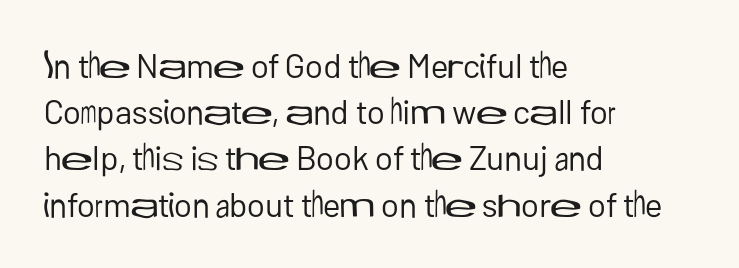
Q: Is the text bold? A: No.
Q: Is the text italic (slanted)? A: No, it is upright.
Q: Is the typeface a serif or a sans-serif typeface? A: Sans-serif.
Q: Is the text underlined? A: No.
Q: How is the paragraph aligned? A: Left-aligned.
Q: Is the spacing between letters normal or unusually wide? A: Normal.
Q: Is the spacing between lines tight, normal or loose? A: Normal.
Q: Width (condensed, normal, or wide)? A: Normal.
Q: Stroke contrast? A: Low.
Q: x-height? A: Medium.
Q: Monospaced? A: No.
